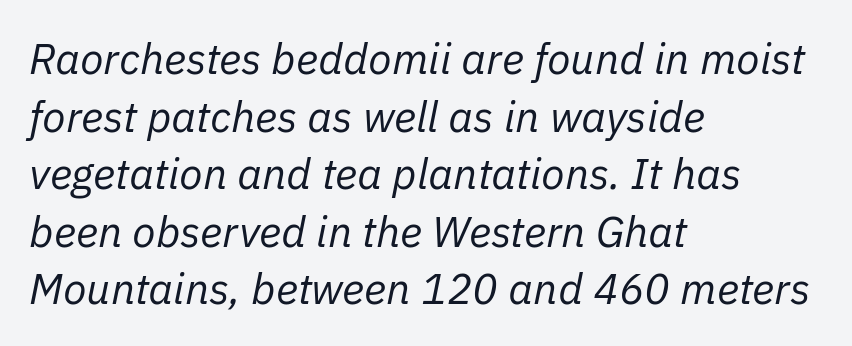
The image shows 43 px regular-weight type, italic (leaning right); set left-aligned, normal line spacing (1.34x), normal letter spacing, not underlined; low stroke contrast and a medium x-height.
